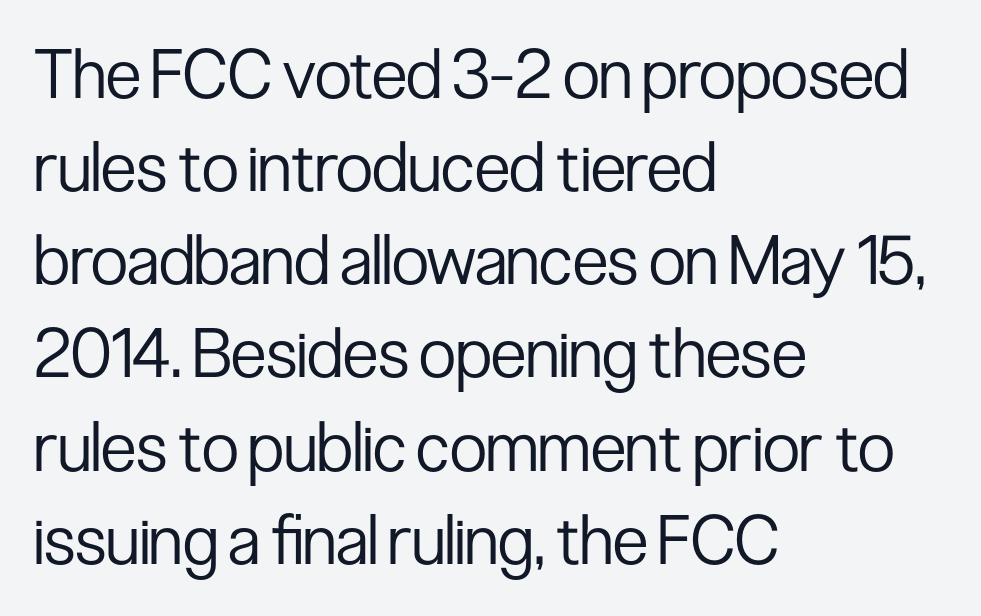
The image shows 68 px regular-weight, condensed sans-serif type, upright; set left-aligned, normal line spacing (1.37x), normal letter spacing, not underlined; low stroke contrast and a medium x-height.
